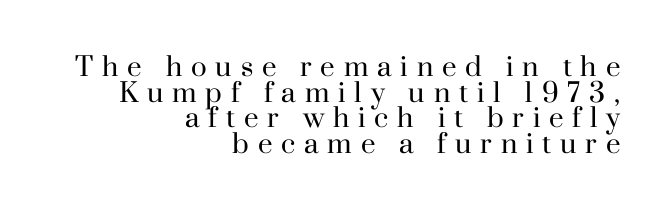
The strokes are not fattened; the text isn't bold. Cramped leading. What stands out about the letter spacing? Its width — letters are far apart. Clear beneath every line of the passage. Casual observation: everything's shoved over to the right.
